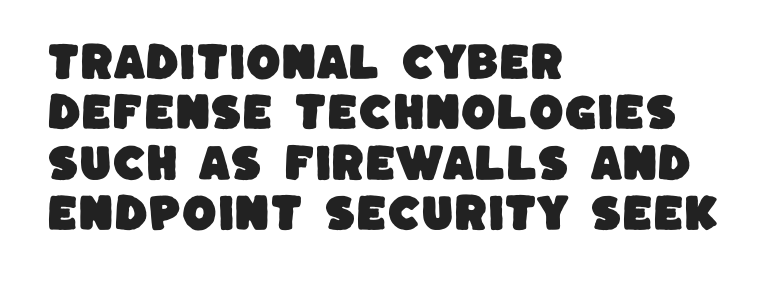
Q: Is the typeface a serif or a sans-serif typeface? A: Sans-serif.
Q: Is the text underlined? A: No.
Q: How is the paragraph aligned? A: Left-aligned.
Q: Is the spacing between letters normal or unusually wide? A: Normal.
Q: Is the spacing between lines tight, normal or loose? A: Normal.
Q: Width (condensed, normal, or wide)? A: Normal.
Q: Stroke contrast? A: Low.
Q: x-height? A: Large.
Q: Monospaced? A: No.
